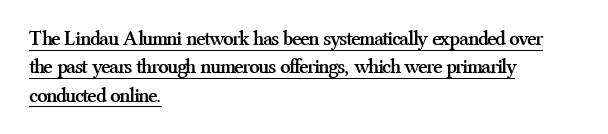
The image shows 21 px bold type, upright; set left-aligned, normal line spacing (1.35x), normal letter spacing, underlined.
